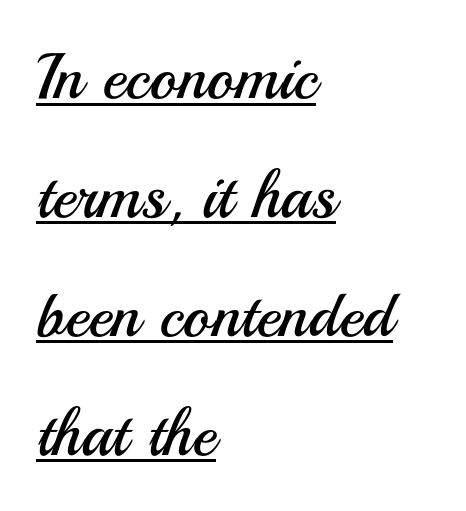
{"serif": "no", "bold": "no", "weight": "regular", "width": "normal", "stroke_contrast": "medium", "x_height": "small", "monospaced": "no", "underline": "yes", "align": "left", "line_spacing_ratio": 1.83, "letter_spacing": "normal", "letter_spacing_em": 0.0, "glyph_px": 65}
